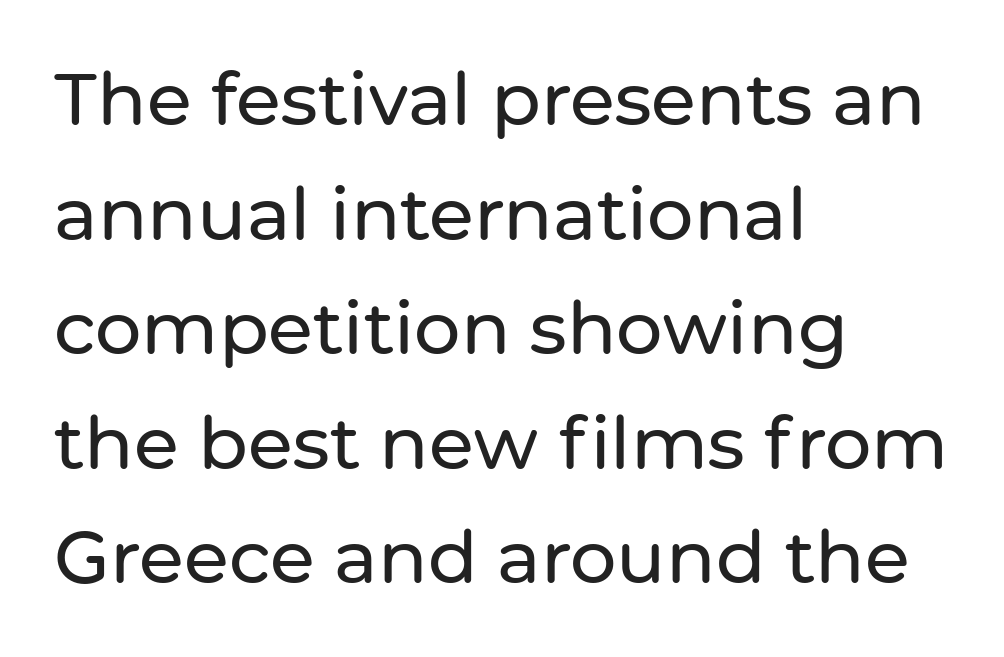
{"serif": "no", "italic": "no", "width": "normal", "stroke_contrast": "low", "x_height": "medium", "monospaced": "no", "underline": "no", "align": "left", "line_spacing": "normal", "line_spacing_ratio": 1.57, "letter_spacing": "normal", "letter_spacing_em": 0.0, "glyph_px": 73}
